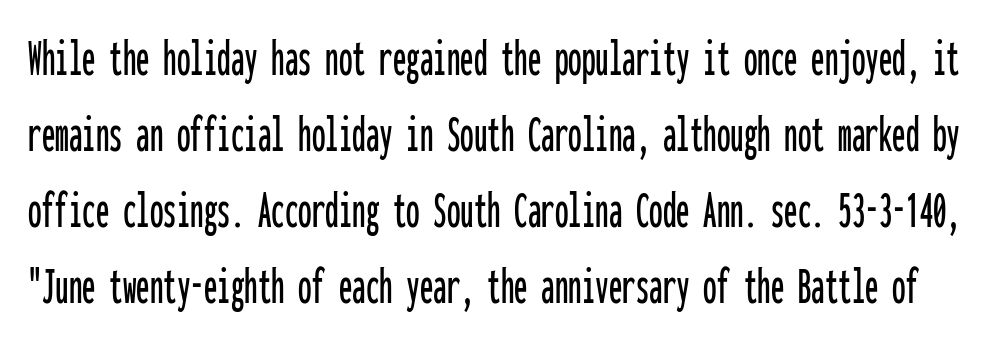
The image shows 54 px condensed sans-serif type, upright, monospaced; set normal line spacing (1.41x), normal letter spacing, not underlined; low stroke contrast and a medium x-height.
